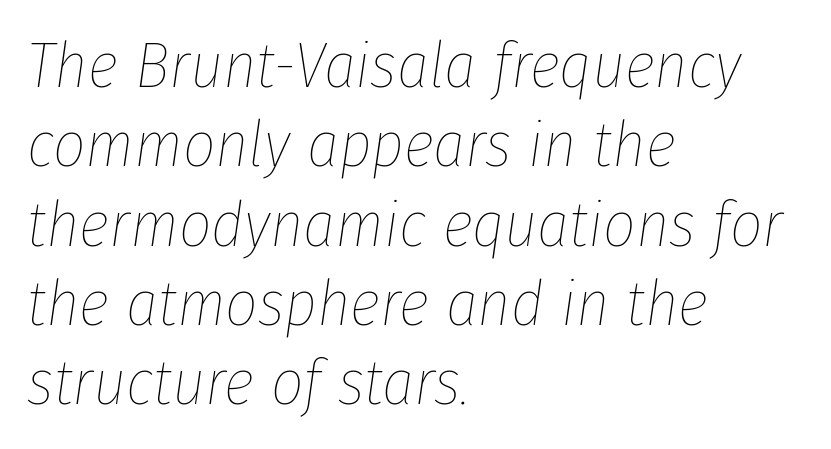
The image shows 64 px thin, condensed type, italic (leaning right); set left-aligned, line spacing 1.24x, normal letter spacing, not underlined; low stroke contrast and a medium x-height.
